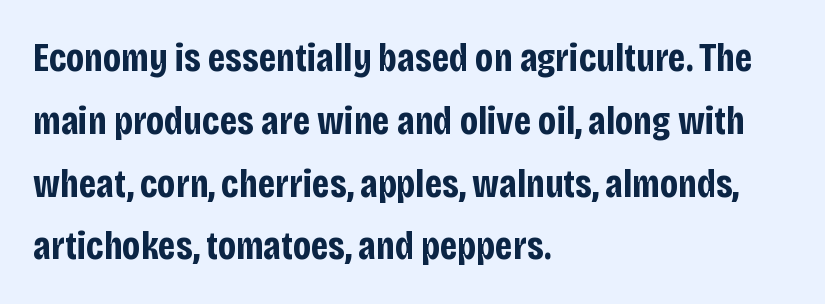
One-word summary of the alignment: left. Stroke thickness is high; the sample reads as a true bold. The space directly below the letters is spotless. A normal amount of white space separates one row of letters from the next. The font family rendered here belongs to the sans-serif group.
